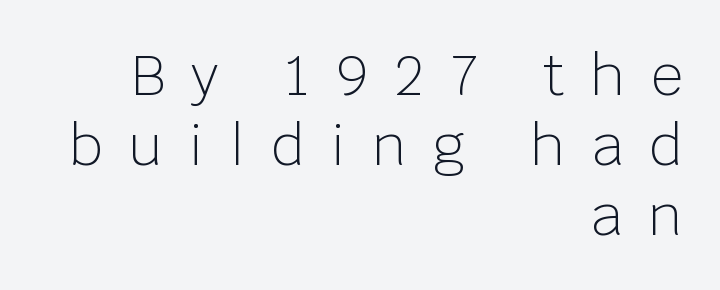
Q: Is the text bold? A: No.
Q: Is the text italic (slanted)? A: No, it is upright.
Q: Is the typeface a serif or a sans-serif typeface? A: Sans-serif.
Q: Is the text underlined? A: No.
Q: How is the paragraph aligned? A: Right-aligned.
Q: Is the spacing between letters normal or unusually wide? A: Unusually wide.
Q: Is the spacing between lines tight, normal or loose? A: Normal.
Q: Width (condensed, normal, or wide)? A: Normal.
Q: Stroke contrast? A: Low.
Q: x-height? A: Large.
Q: Monospaced? A: No.
